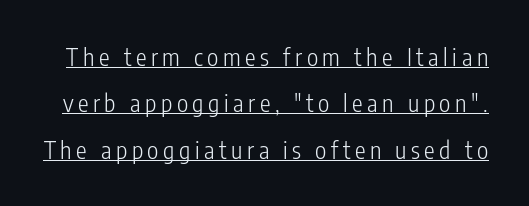
Characters remain perfectly vertical along every line. The block of text is sparse from top to bottom, with ample space between rows. Bold? No — there's no thickening of the strokes. The glyphs are accompanied by a horizontal stroke just below them.
